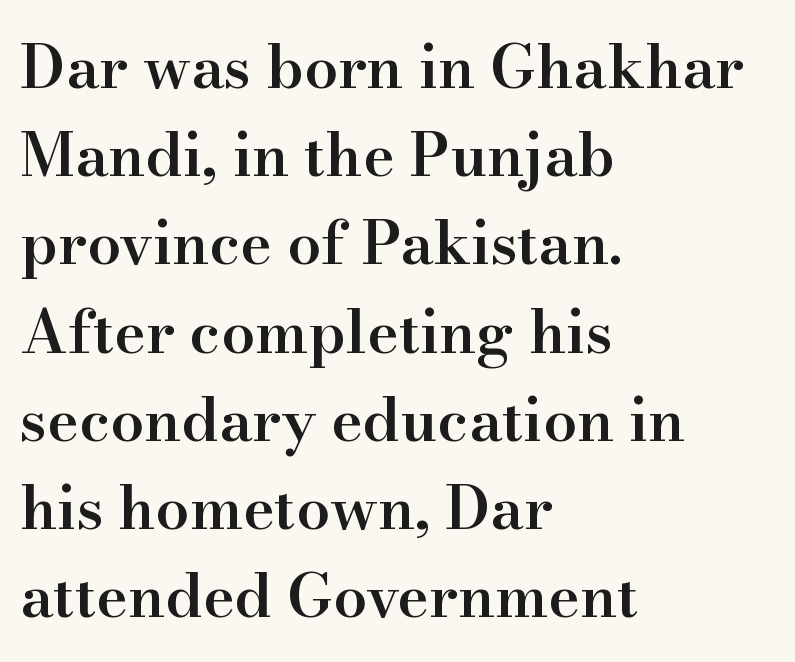
{"serif": "yes", "italic": "no", "bold": "semi", "weight": "semibold", "width": "normal", "stroke_contrast": "high", "x_height": "small", "monospaced": "no", "underline": "no", "align": "left", "line_spacing": "normal", "line_spacing_ratio": 1.47, "letter_spacing": "normal", "letter_spacing_em": 0.0, "glyph_px": 60}
